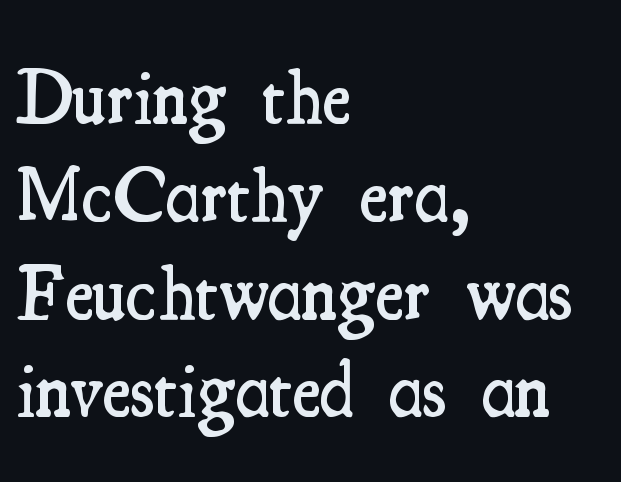
Q: Is the text bold? A: Semi-bold.
Q: Is the text italic (slanted)? A: No, it is upright.
Q: Is the typeface a serif or a sans-serif typeface? A: Serif.
Q: Is the text underlined? A: No.
Q: How is the paragraph aligned? A: Left-aligned.
Q: Is the spacing between letters normal or unusually wide? A: Normal.
Q: Is the spacing between lines tight, normal or loose? A: Normal.
Q: Width (condensed, normal, or wide)? A: Condensed.
Q: Stroke contrast? A: Medium.
Q: x-height? A: Small.
Q: Monospaced? A: No.
